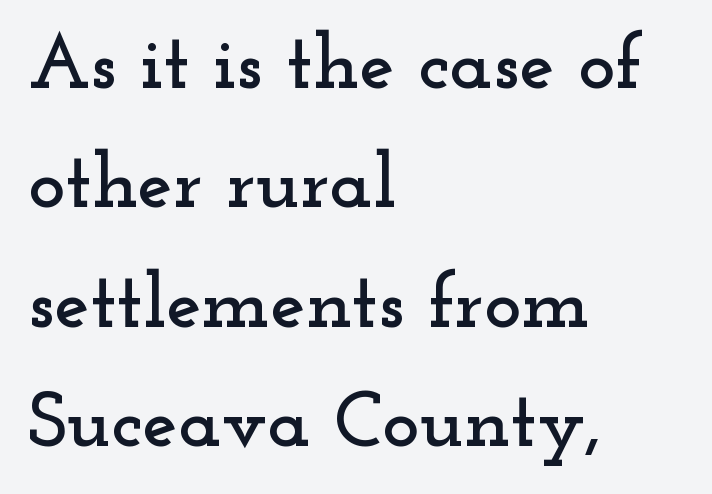
Q: Is the text italic (slanted)? A: No, it is upright.
Q: Is the typeface a serif or a sans-serif typeface? A: Serif.
Q: Is the text underlined? A: No.
Q: How is the paragraph aligned? A: Left-aligned.
Q: Is the spacing between letters normal or unusually wide? A: Normal.
Q: Is the spacing between lines tight, normal or loose? A: Normal.
Q: Width (condensed, normal, or wide)? A: Wide.
Q: Stroke contrast? A: Low.
Q: x-height? A: Small.
Q: Monospaced? A: No.
